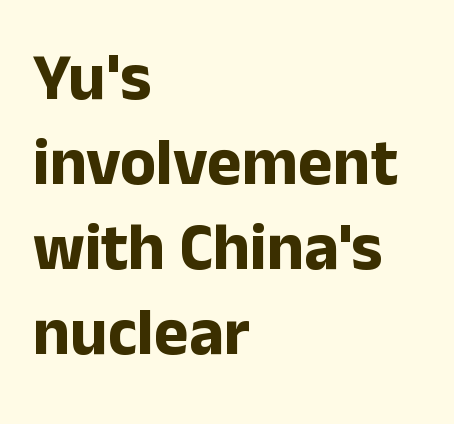
{"serif": "no", "italic": "no", "bold": "yes", "weight": "bold", "width": "normal", "stroke_contrast": "low", "x_height": "medium", "monospaced": "no", "underline": "no", "align": "left", "line_spacing": "normal", "line_spacing_ratio": 1.29, "letter_spacing": "normal", "letter_spacing_em": 0.0, "glyph_px": 66}
